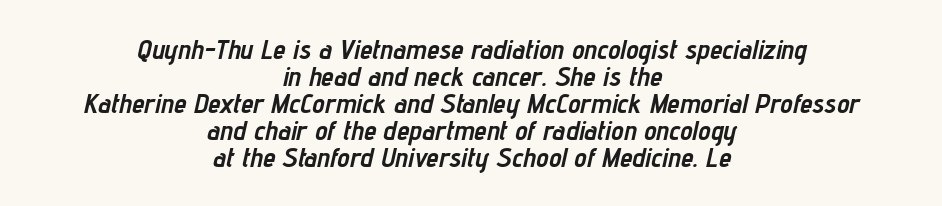
Q: Is the text bold? A: Yes.
Q: Is the text italic (slanted)? A: Yes, it leans right by about 12 degrees.
Q: Is the text underlined? A: No.
Q: How is the paragraph aligned? A: Centered.
Q: Is the spacing between letters normal or unusually wide? A: Normal.
Q: Is the spacing between lines tight, normal or loose? A: Tight.
Q: Width (condensed, normal, or wide)? A: Condensed.
Q: Stroke contrast? A: Low.
Q: x-height? A: Medium.
Q: Monospaced? A: No.
